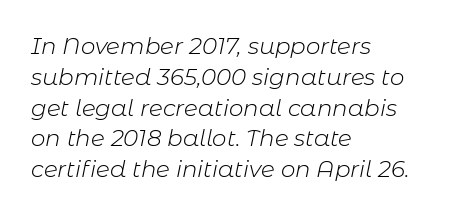
Q: Is the text bold? A: No.
Q: Is the text italic (slanted)? A: Yes, it leans right by about 11 degrees.
Q: Is the text underlined? A: No.
Q: How is the paragraph aligned? A: Left-aligned.
Q: Is the spacing between letters normal or unusually wide? A: Normal.
Q: Is the spacing between lines tight, normal or loose? A: Normal.
